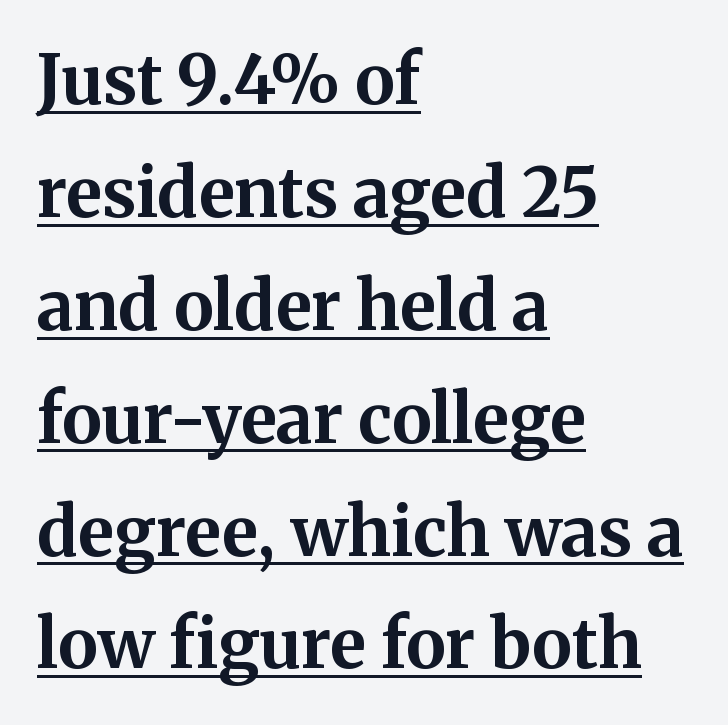
Q: Is the text bold? A: Yes.
Q: Is the text italic (slanted)? A: No, it is upright.
Q: Is the typeface a serif or a sans-serif typeface? A: Serif.
Q: Is the text underlined? A: Yes.
Q: How is the paragraph aligned? A: Left-aligned.
Q: Is the spacing between letters normal or unusually wide? A: Normal.
Q: Is the spacing between lines tight, normal or loose? A: Normal.
Q: Width (condensed, normal, or wide)? A: Normal.
Q: Stroke contrast? A: Medium.
Q: x-height? A: Medium.
Q: Monospaced? A: No.
